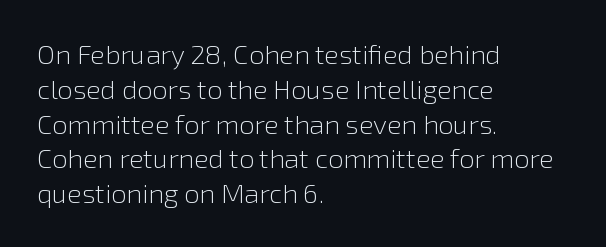
{"italic": "no", "bold": "no", "underline": "no", "align": "left", "line_spacing": "normal", "line_spacing_ratio": 1.29, "letter_spacing": "normal", "letter_spacing_em": 0.0, "glyph_px": 27}
